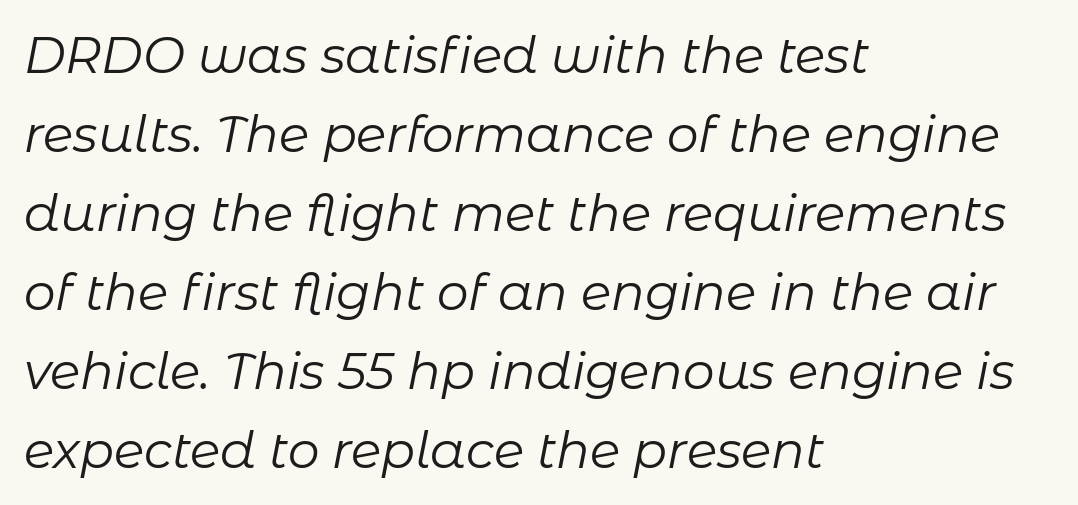
Unmarked baselines from the first word to the last. A typesetter would call this zero additional tracking. Heft: none added — not bold. Looks like regular typesetting: each glyph gets only the width it needs. Emphasis-style slanted type is in use.
